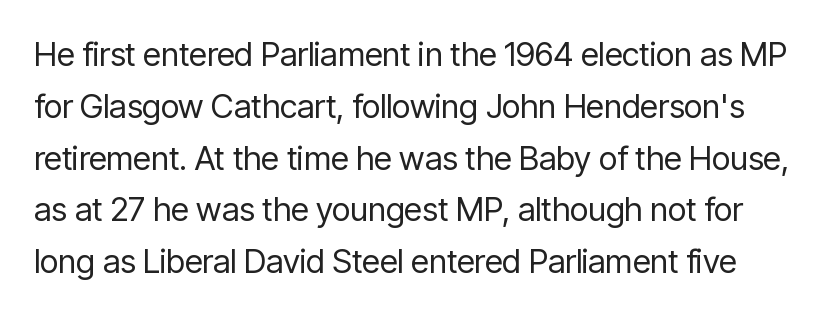
What kind of face is this? One without serifs — a sans. Default kerning and tracking; the words read as compact shapes. These glyphs show unthickened strokes, regular width or finer. Spacing verdict: proportional, widths tailored to each character. A typesetter would call this leading conventional body-copy spacing.
